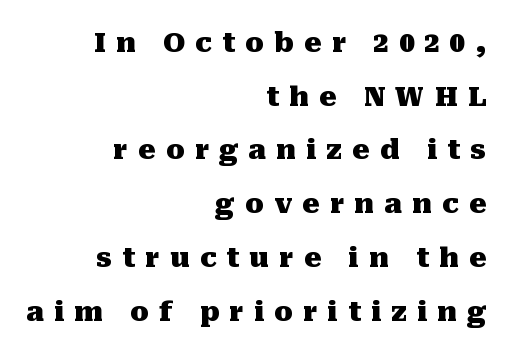
The image shows 27 px bold type, upright; set right-aligned, loose line spacing (1.99x), unusually wide letter spacing (+0.38 em), not underlined.
